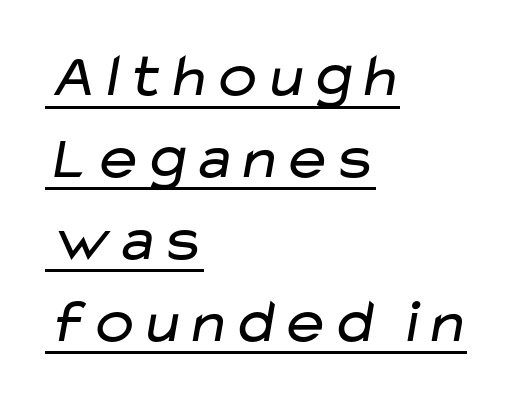
{"serif": "no", "bold": "no", "weight": "regular", "width": "wide", "stroke_contrast": "low", "x_height": "medium", "monospaced": "no", "underline": "yes", "align": "left", "line_spacing": "normal", "line_spacing_ratio": 1.32, "letter_spacing": "normal", "letter_spacing_em": 0.0, "glyph_px": 62}
